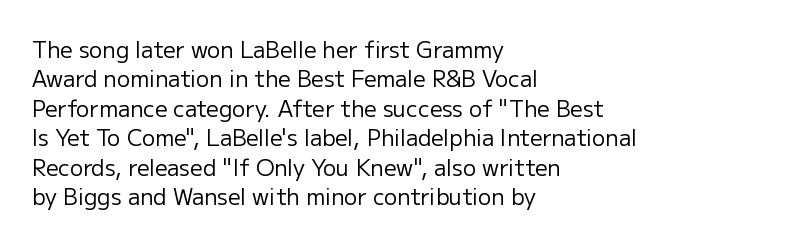
{"italic": "no", "bold": "no", "underline": "no", "align": "left", "line_spacing": "normal", "line_spacing_ratio": 1.34, "letter_spacing": "normal", "letter_spacing_em": 0.0, "glyph_px": 22}
